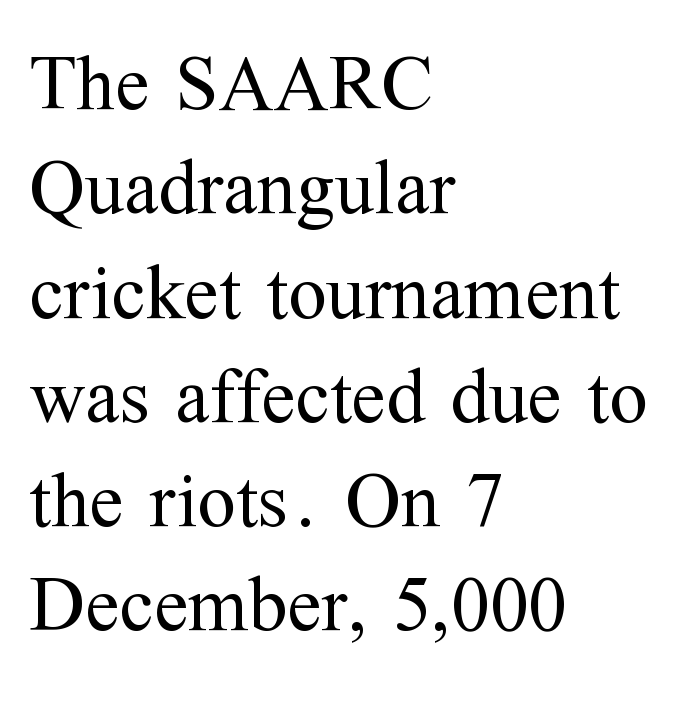
The image shows 79 px regular-weight serif type, upright; set left-aligned, normal line spacing (1.32x), normal letter spacing, not underlined; medium stroke contrast and a medium x-height.
